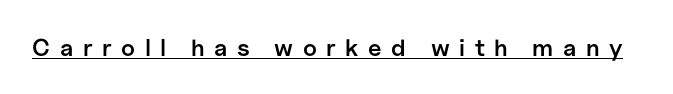
Q: Is the text bold? A: Semi-bold.
Q: Is the text italic (slanted)? A: No, it is upright.
Q: Is the text underlined? A: Yes.
Q: Is the spacing between letters normal or unusually wide? A: Unusually wide.
